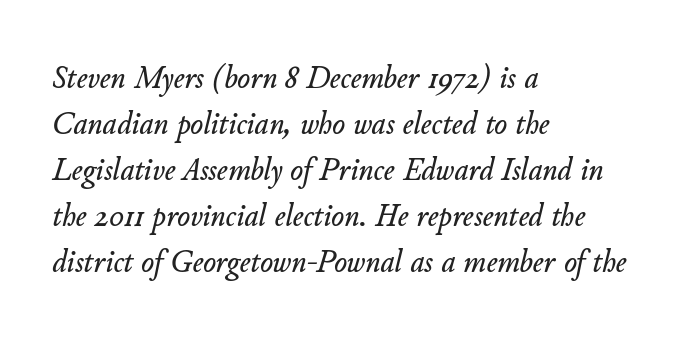
{"italic": "yes", "lean": "right", "slant_degrees": 11, "width": "normal", "stroke_contrast": "low", "x_height": "small", "monospaced": "no", "underline": "no", "align": "left", "line_spacing": "normal", "line_spacing_ratio": 1.35, "letter_spacing": "normal", "letter_spacing_em": 0.0, "glyph_px": 34}
